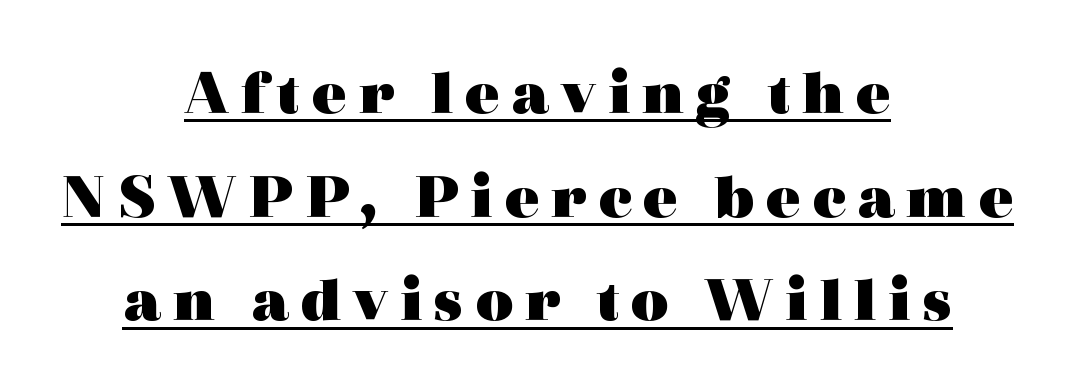
The image shows 66 px heavy, wide serif type, upright; set centered, normal line spacing (1.57x), underlined; a medium x-height.
